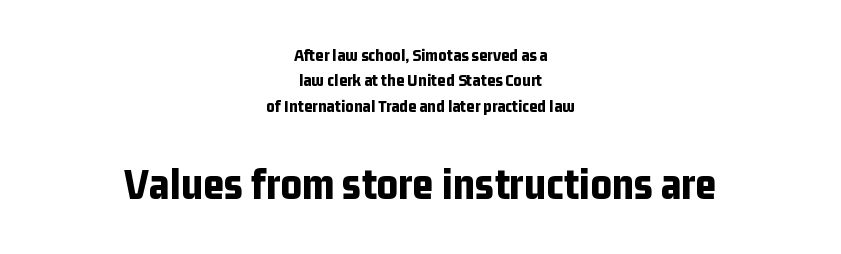
The image shows 46 px bold, condensed sans-serif type, upright; set centered, normal line spacing (1.41x), normal letter spacing, not underlined; the second (bottom) block is 2.56x larger; low stroke contrast and a medium x-height.
